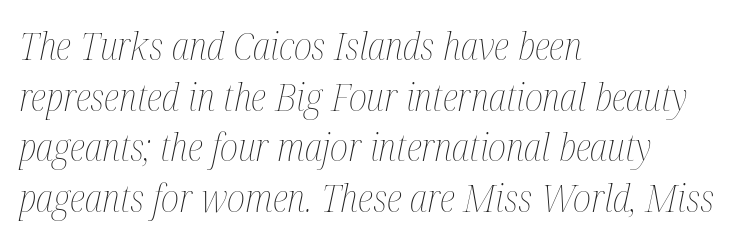
The image shows 38 px thin, condensed type, italic (leaning right); set left-aligned, normal line spacing (1.33x), normal letter spacing, not underlined; medium stroke contrast and a medium x-height.
